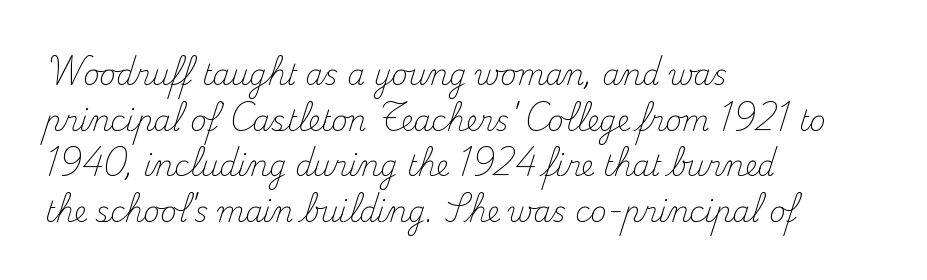
Glance below the letters and you will spot only blank space. Compared with a typical body face, this is equally light or lighter still. Each letter keeps its own natural width here, so spacing adapts to shape. You could call the tracking neutral — neither tight nor loose. Line starts are locked; line ends wander.
